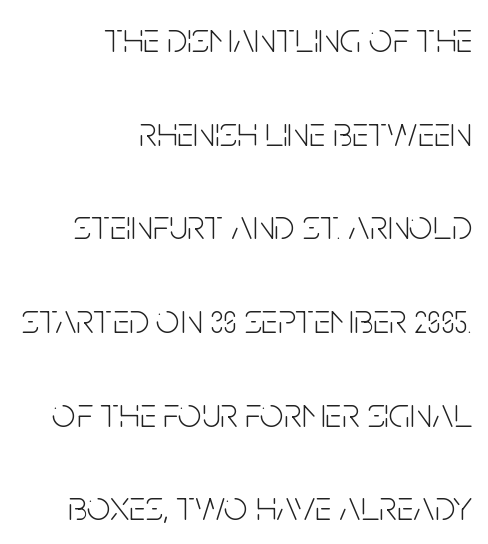
{"serif": "no", "italic": "no", "bold": "no", "weight": "light", "width": "condensed", "stroke_contrast": "low", "x_height": "large", "monospaced": "no", "underline": "no", "align": "right", "line_spacing": "loose", "line_spacing_ratio": 2.23, "letter_spacing": "normal", "letter_spacing_em": 0.0, "glyph_px": 42}
